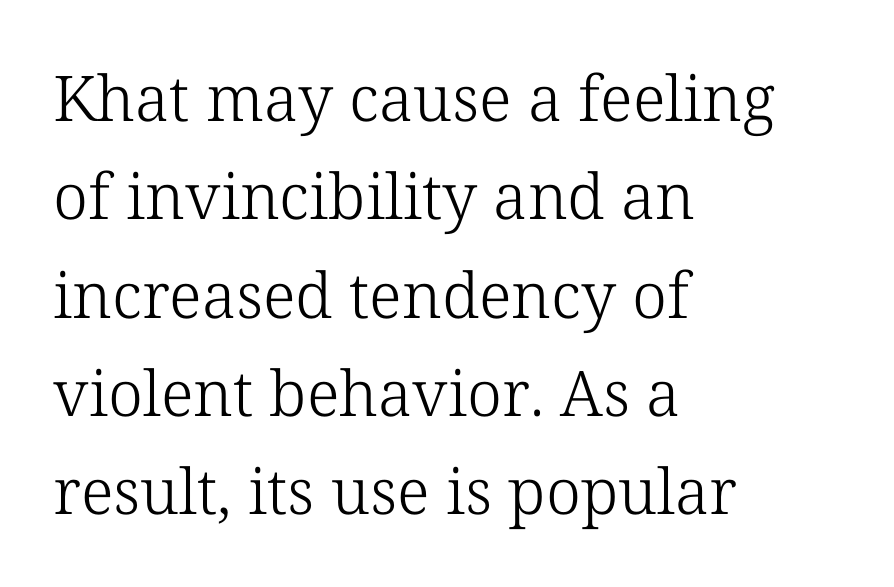
Spacing verdict: proportional, widths tailored to each character. Look at the bottom of the vertical strokes: they flare into serifs here. What's the leading like? Ordinary, nothing unusual. Between one letter and the next there's only the usual sliver of space. The type sits square on the baseline with zero lean. A bare baseline throughout the passage.
